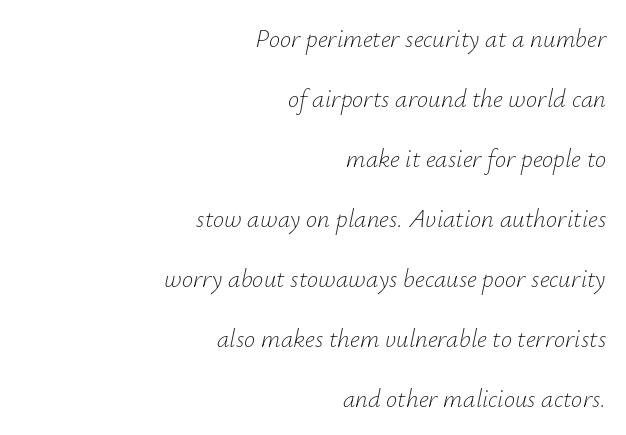
{"italic": "yes", "lean": "right", "slant_degrees": 12, "bold": "no", "underline": "no", "align": "right", "line_spacing": "loose", "line_spacing_ratio": 2.4, "letter_spacing": "normal", "letter_spacing_em": 0.0, "glyph_px": 25}
